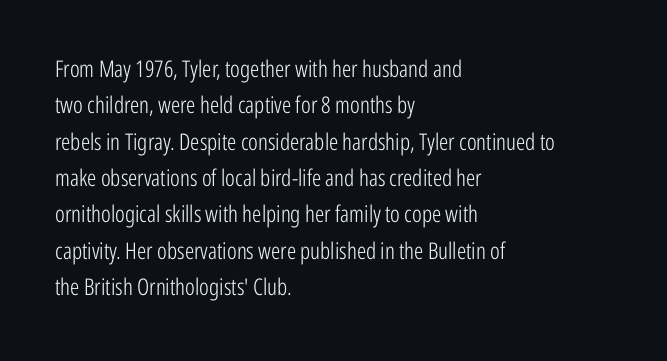
Q: Is the text bold? A: No.
Q: Is the text italic (slanted)? A: No, it is upright.
Q: Is the text underlined? A: No.
Q: How is the paragraph aligned? A: Left-aligned.
Q: Is the spacing between letters normal or unusually wide? A: Normal.
Q: Is the spacing between lines tight, normal or loose? A: Normal.
